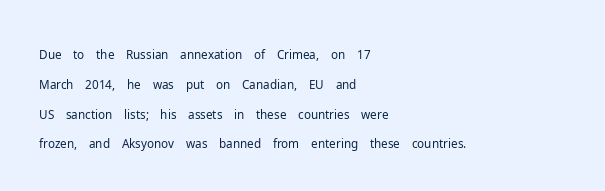
The image shows 24 px text type, upright; set left-aligned, line spacing 1.24x, normal letter spacing, not underlined.
